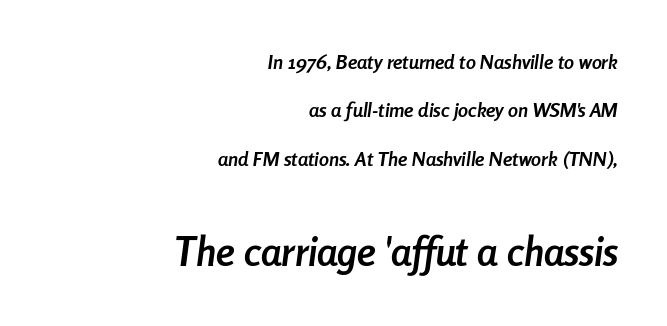
Pretty heavy lettering here — definitely bold. In CSS terms this would be text-align: right. Proportional: the letters do not fall into vertical columns. This is oblique type, the kind used for emphasis or titles. Whoever set this made the second block the dominant, larger element. Tracking here is standard; glyphs follow each other at the usual distance.
